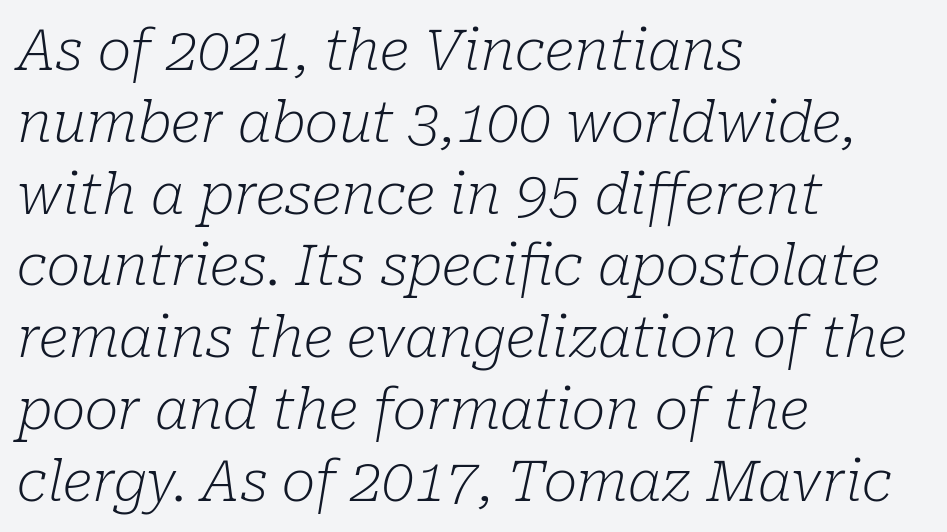
The image shows 57 px light serif type, italic (leaning right); set left-aligned, normal line spacing (1.26x), normal letter spacing, not underlined; low stroke contrast and a medium x-height.
